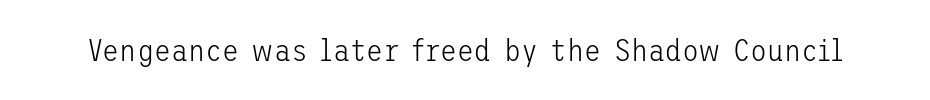
{"serif": "no", "italic": "no", "bold": "no", "weight": "light", "width": "normal", "stroke_contrast": "low", "x_height": "medium", "underline": "no", "letter_spacing": "normal", "letter_spacing_em": 0.0, "glyph_px": 31}
